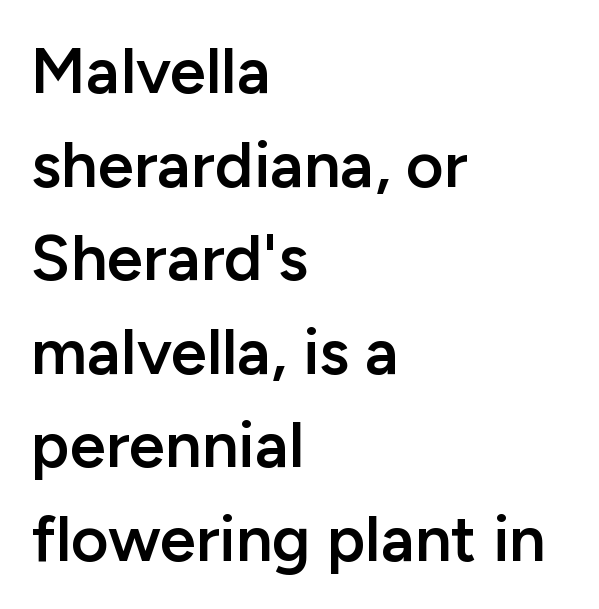
Q: Is the text bold? A: Semi-bold.
Q: Is the text italic (slanted)? A: No, it is upright.
Q: Is the typeface a serif or a sans-serif typeface? A: Sans-serif.
Q: Is the text underlined? A: No.
Q: How is the paragraph aligned? A: Left-aligned.
Q: Is the spacing between letters normal or unusually wide? A: Normal.
Q: Is the spacing between lines tight, normal or loose? A: Normal.
Q: Width (condensed, normal, or wide)? A: Normal.
Q: Stroke contrast? A: Low.
Q: x-height? A: Medium.
Q: Monospaced? A: No.
